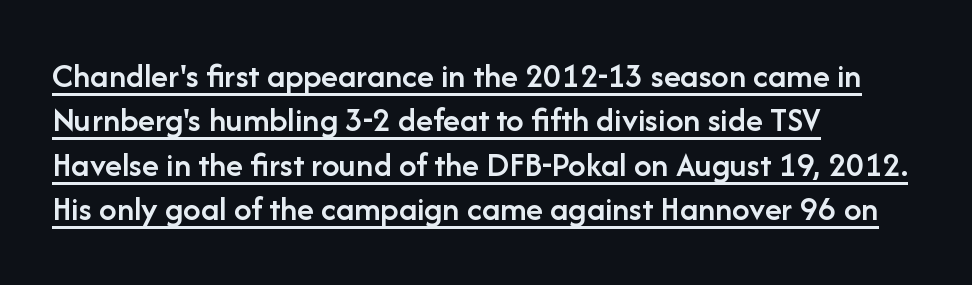
Q: Is the text bold? A: Semi-bold.
Q: Is the text italic (slanted)? A: No, it is upright.
Q: Is the typeface a serif or a sans-serif typeface? A: Sans-serif.
Q: Is the text underlined? A: Yes.
Q: How is the paragraph aligned? A: Left-aligned.
Q: Is the spacing between letters normal or unusually wide? A: Normal.
Q: Is the spacing between lines tight, normal or loose? A: Normal.
Q: Width (condensed, normal, or wide)? A: Normal.
Q: Stroke contrast? A: Low.
Q: x-height? A: Medium.
Q: Monospaced? A: No.
